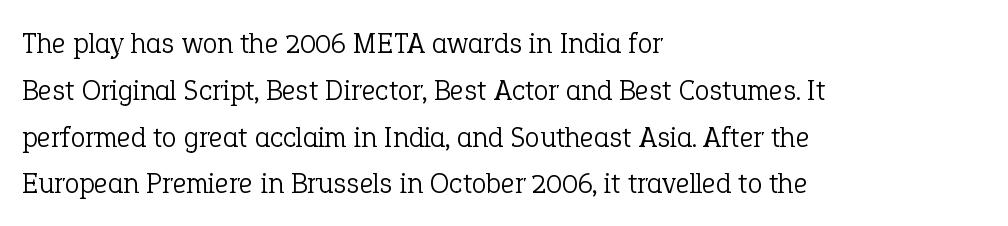
{"serif": "yes", "italic": "no", "bold": "no", "weight": "light", "width": "normal", "stroke_contrast": "low", "x_height": "medium", "monospaced": "no", "underline": "no", "align": "left", "line_spacing": "normal", "line_spacing_ratio": 1.56, "letter_spacing": "normal", "letter_spacing_em": 0.0, "glyph_px": 30}
